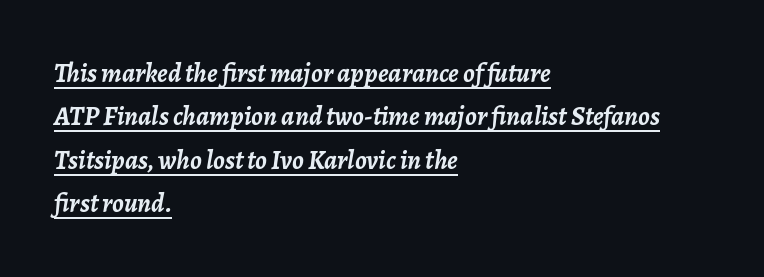
The image shows 27 px bold type, italic (leaning right); set left-aligned, normal line spacing (1.61x), normal letter spacing, underlined.
